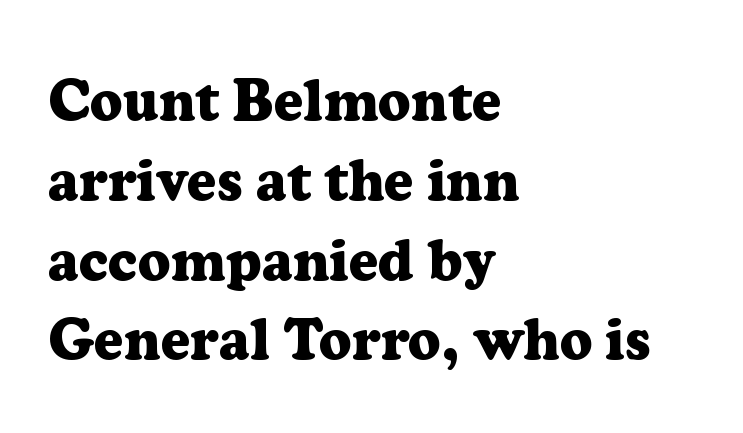
Q: Is the text bold? A: Yes.
Q: Is the text italic (slanted)? A: No, it is upright.
Q: Is the typeface a serif or a sans-serif typeface? A: Serif.
Q: Is the text underlined? A: No.
Q: How is the paragraph aligned? A: Left-aligned.
Q: Is the spacing between letters normal or unusually wide? A: Normal.
Q: Is the spacing between lines tight, normal or loose? A: Normal.
Q: Width (condensed, normal, or wide)? A: Normal.
Q: Stroke contrast? A: Low.
Q: x-height? A: Medium.
Q: Monospaced? A: No.
